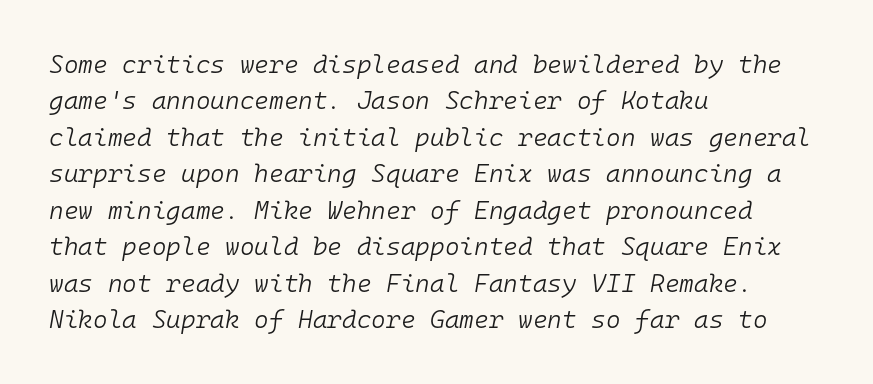
The image shows 25 px text type, italic (leaning right); set left-aligned, normal line spacing (1.46x), normal letter spacing, not underlined.
